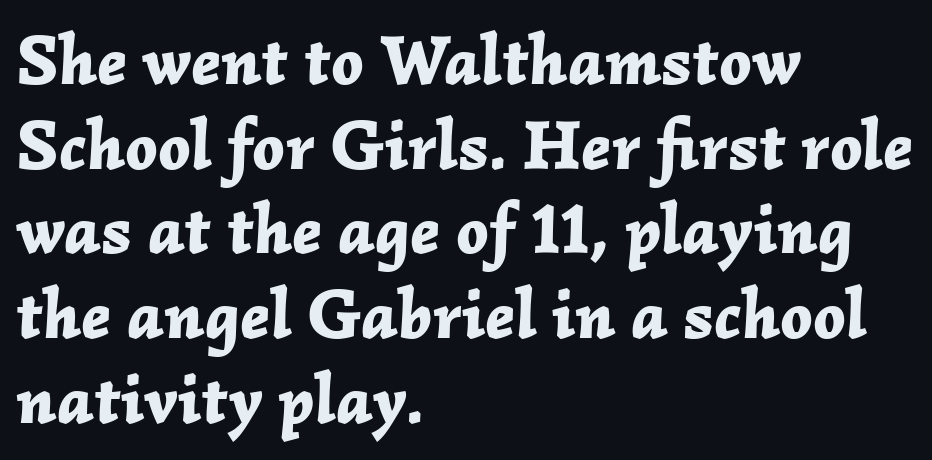
{"italic": "yes", "lean": "right", "slant_degrees": 2, "bold": "yes", "weight": "bold", "width": "normal", "stroke_contrast": "low", "x_height": "medium", "monospaced": "no", "underline": "no", "align": "left", "line_spacing_ratio": 1.21, "letter_spacing": "normal", "letter_spacing_em": 0.0, "glyph_px": 70}
